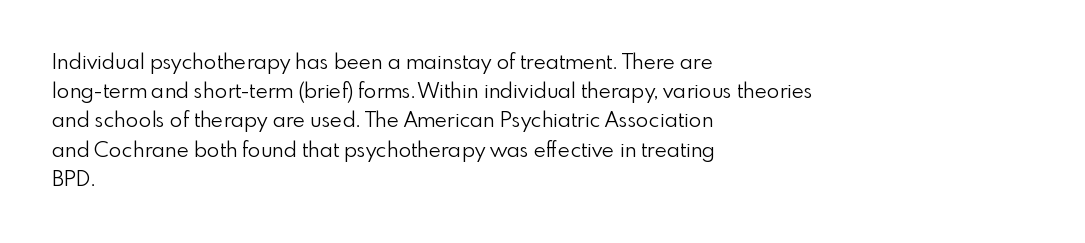
The image shows 21 px text type, upright; set left-aligned, normal line spacing (1.39x), normal letter spacing, not underlined.
